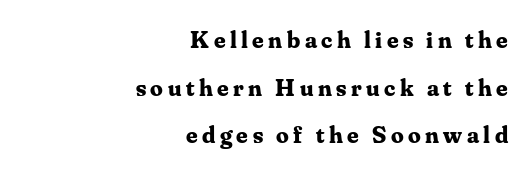
Honestly, there is no underline to notice here at all. These lines were composed using upright roman letters. Leading: increased. Students, this is bold: see how much ink each stroke carries. Where is the straight margin? On the right.
